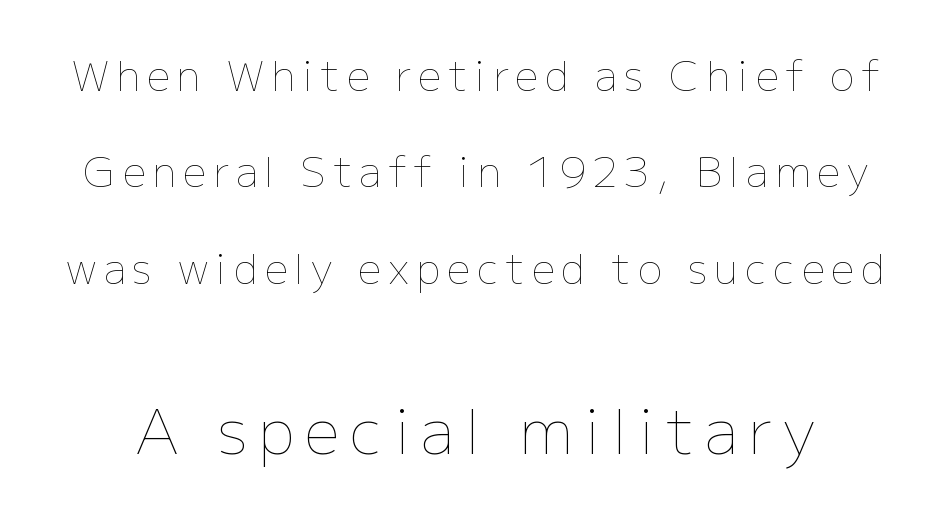
The image shows 62 px thin type, upright; set loose line spacing (2.35x), not underlined; the second (bottom) block is 1.51x larger; low stroke contrast and a medium x-height.
